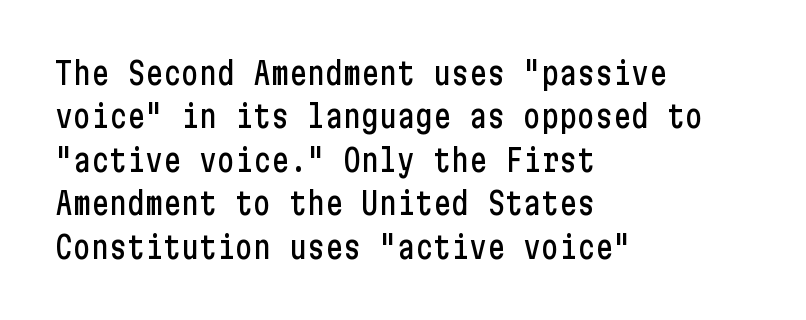
The image shows 30 px condensed sans-serif type, upright; set left-aligned, normal line spacing (1.45x), normal letter spacing, not underlined; low stroke contrast and a medium x-height.
